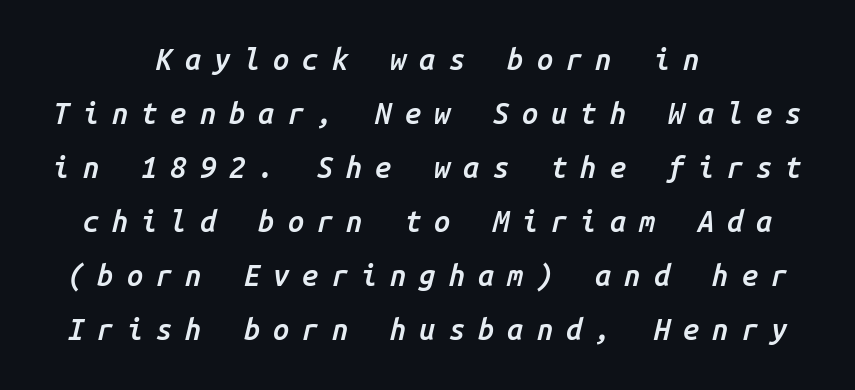
Short and long lines alike share a common midpoint. In terms of posture, this sample is oblique. Typographic density is moderately raised because the face is semibold. Nobody drew a line under any word here.
